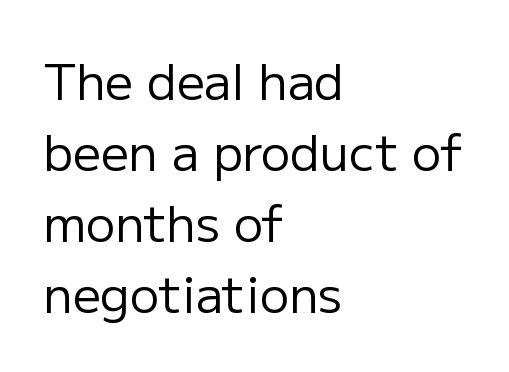
{"serif": "no", "italic": "no", "bold": "no", "weight": "regular", "width": "normal", "stroke_contrast": "low", "x_height": "medium", "monospaced": "no", "underline": "no", "align": "left", "line_spacing": "normal", "line_spacing_ratio": 1.45, "letter_spacing": "normal", "letter_spacing_em": 0.0, "glyph_px": 49}
